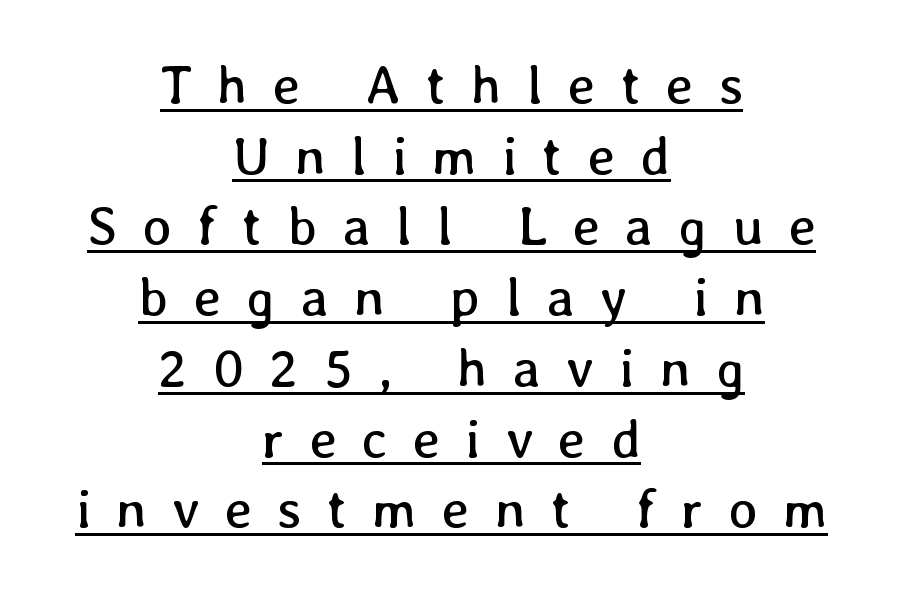
{"italic": "no", "bold": "no", "weight": "regular", "width": "normal", "stroke_contrast": "low", "x_height": "medium", "monospaced": "no", "underline": "yes", "align": "center", "line_spacing": "normal", "line_spacing_ratio": 1.31, "letter_spacing": "wide", "letter_spacing_em": 0.47, "glyph_px": 54}
